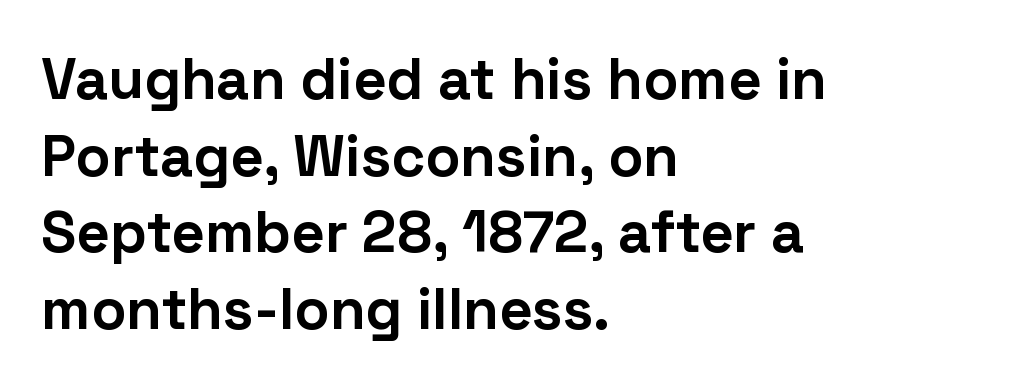
The image shows 58 px bold sans-serif type, upright; set left-aligned, normal line spacing (1.32x), normal letter spacing, not underlined; low stroke contrast and a medium x-height.
